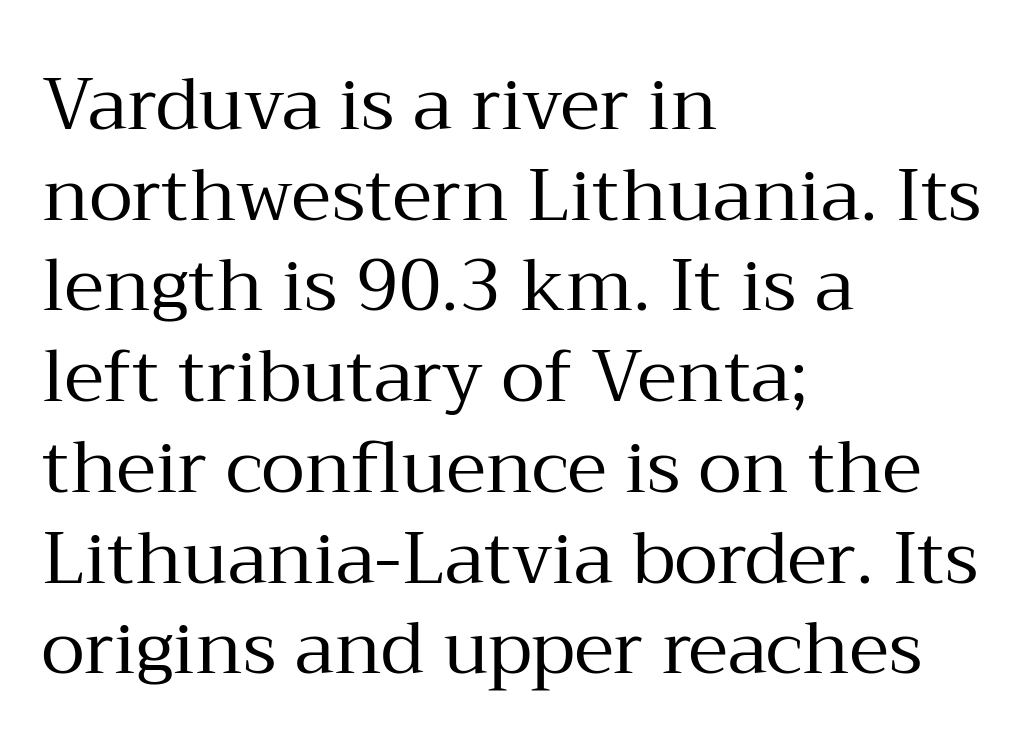
Spacing between characters is what you'd get straight out of the box. The lines in this sample share a left origin and differ only in where they stop. The rendering shows small feet on the letterforms — a serif design. A bare baseline throughout the passage.
